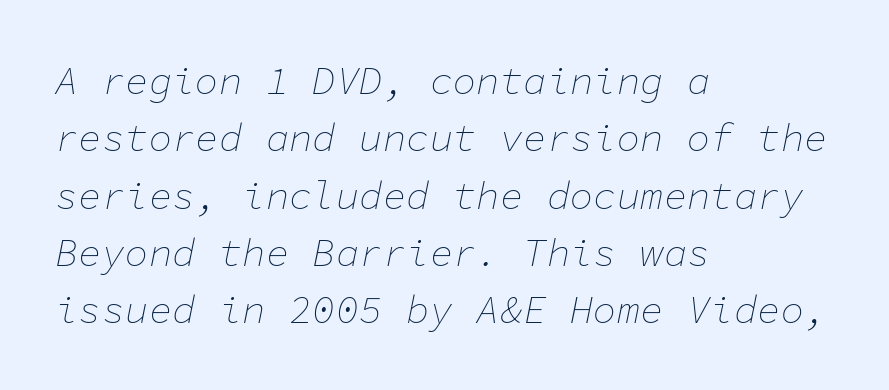
In terms of posture, this sample is oblique. How are the letters spaced? Ordinarily, with no added tracking. Nothing heavy about these letters — not bold at all. Plain, unruled lines of type.
